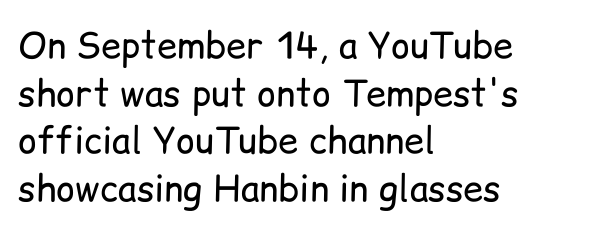
{"serif": "no", "italic": "no", "bold": "no", "weight": "regular", "width": "normal", "stroke_contrast": "low", "x_height": "medium", "monospaced": "no", "underline": "no", "align": "left", "line_spacing": "normal", "line_spacing_ratio": 1.32, "letter_spacing": "normal", "letter_spacing_em": 0.0, "glyph_px": 36}
